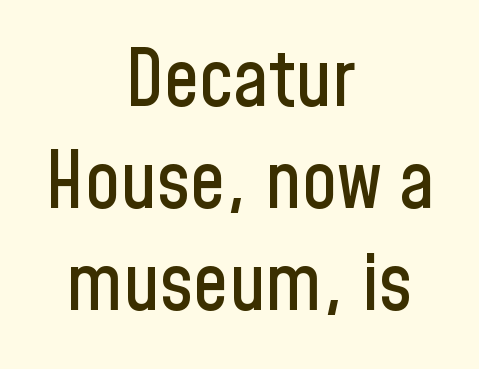
The image shows 79 px condensed sans-serif type, upright; set centered, normal line spacing (1.29x), normal letter spacing, not underlined; low stroke contrast and a medium x-height.
